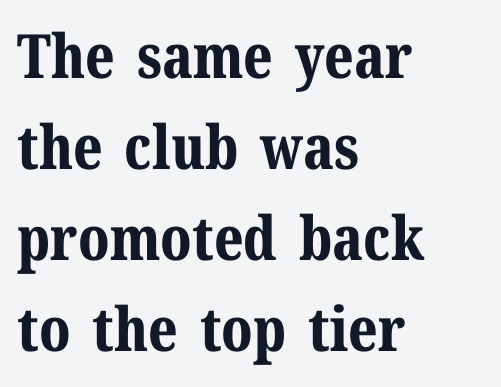
{"serif": "yes", "italic": "no", "bold": "yes", "weight": "bold", "width": "normal", "stroke_contrast": "medium", "x_height": "medium", "monospaced": "no", "underline": "no", "align": "left", "line_spacing": "normal", "line_spacing_ratio": 1.49, "letter_spacing": "normal", "letter_spacing_em": 0.0, "glyph_px": 61}
